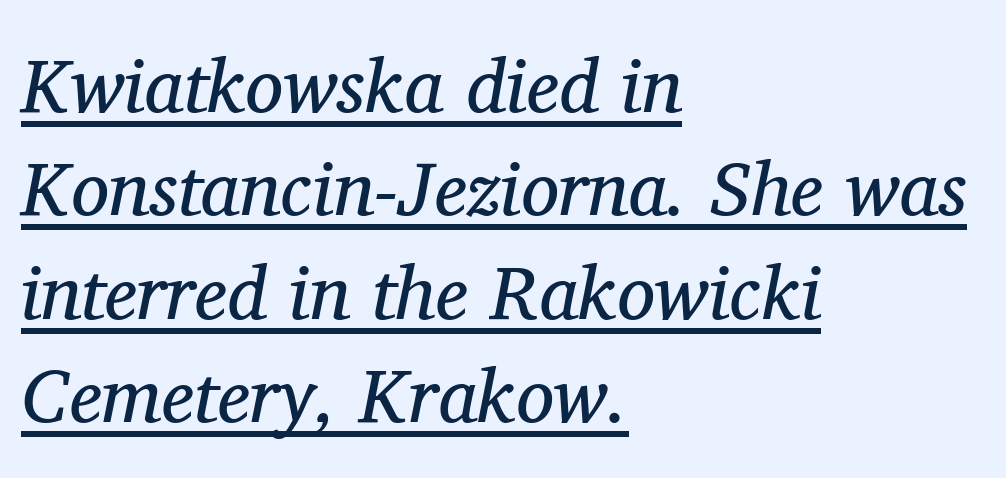
The image shows 76 px regular-weight serif type, italic (leaning right); set left-aligned, normal line spacing (1.36x), normal letter spacing, underlined; medium stroke contrast and a medium x-height.
